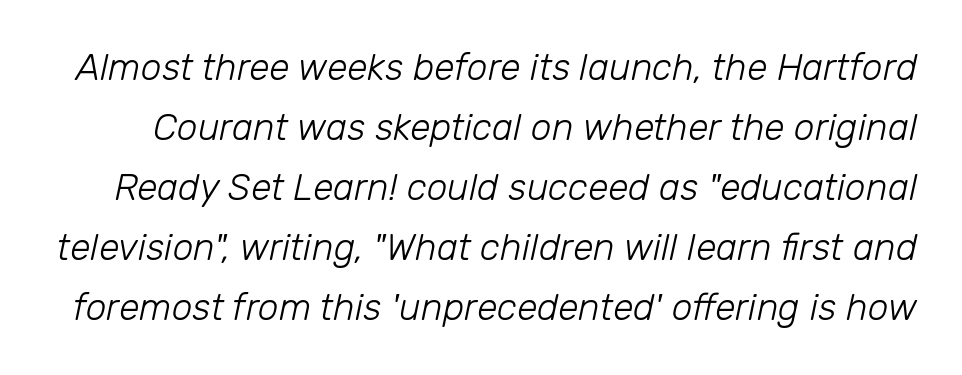
Q: Is the text bold? A: No.
Q: Is the text italic (slanted)? A: Yes, it leans right by about 12 degrees.
Q: Is the text underlined? A: No.
Q: Is the spacing between letters normal or unusually wide? A: Normal.
Q: Is the spacing between lines tight, normal or loose? A: Normal.
Q: Width (condensed, normal, or wide)? A: Normal.
Q: Stroke contrast? A: Low.
Q: x-height? A: Medium.
Q: Monospaced? A: No.
